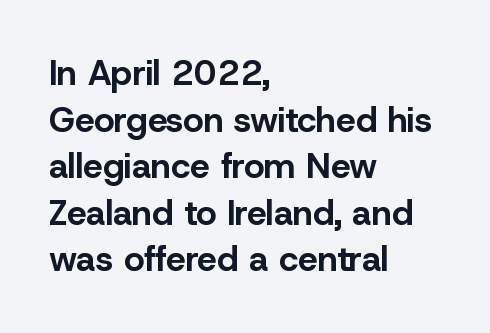
The image shows 35 px bold sans-serif type, upright; set left-aligned, normal line spacing (1.33x), normal letter spacing, not underlined; low stroke contrast and a medium x-height.
